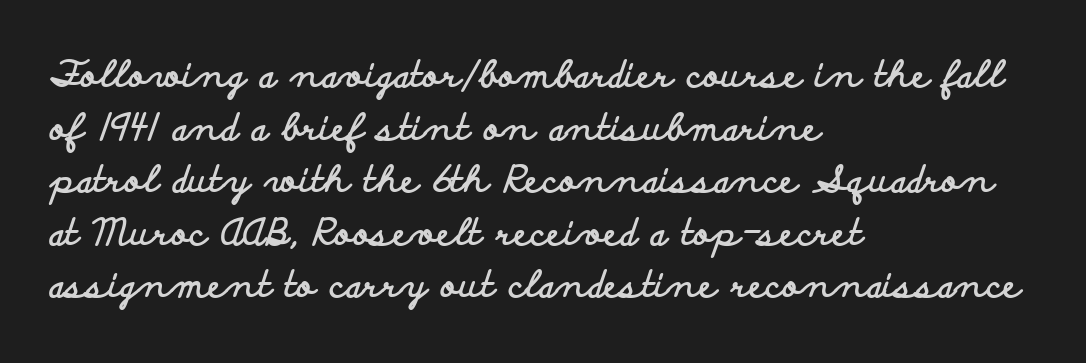
Spacing verdict: proportional, widths tailored to each character. What stands out about the letter spacing? Nothing — it is the standard amount. Compared with typical paragraphs, the rows here are spaced about the same. How heavy is the stroke? Heavy — this is a bold.
